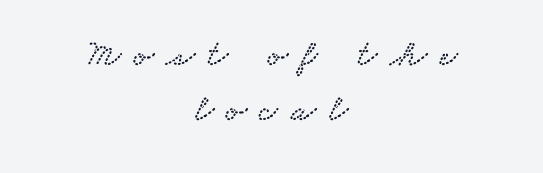
{"serif": "yes", "width": "wide", "stroke_contrast": "low", "x_height": "small", "monospaced": "no", "underline": "no", "align": "center", "line_spacing": "normal", "line_spacing_ratio": 1.46, "letter_spacing": "wide", "letter_spacing_em": 0.33, "glyph_px": 38}
